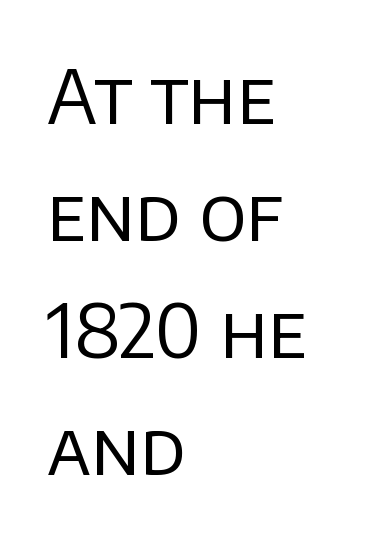
The image shows 74 px regular-weight sans-serif type, upright; set left-aligned, normal line spacing (1.58x), normal letter spacing, not underlined; low stroke contrast and a large x-height.
